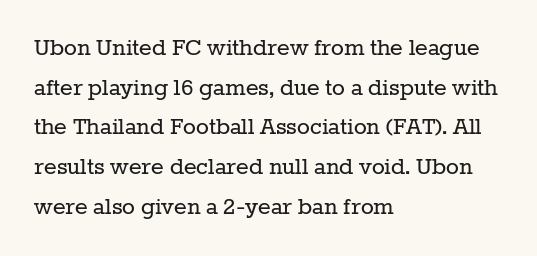
The image shows 27 px text type, upright; set left-aligned, normal line spacing (1.47x), normal letter spacing, not underlined.
